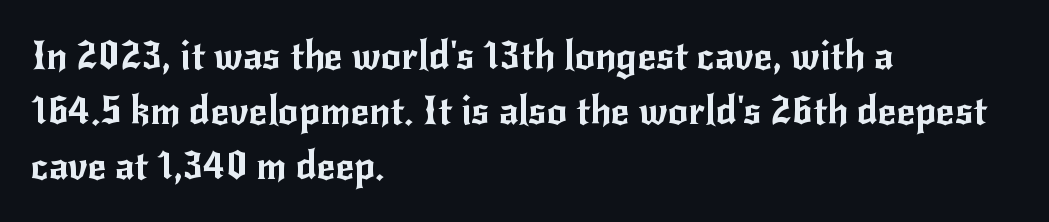
Q: Is the text italic (slanted)? A: No, it is upright.
Q: Is the typeface a serif or a sans-serif typeface? A: Sans-serif.
Q: Is the text underlined? A: No.
Q: How is the paragraph aligned? A: Left-aligned.
Q: Is the spacing between letters normal or unusually wide? A: Normal.
Q: Is the spacing between lines tight, normal or loose? A: Normal.
Q: Width (condensed, normal, or wide)? A: Normal.
Q: Stroke contrast? A: Low.
Q: x-height? A: Small.
Q: Monospaced? A: No.
